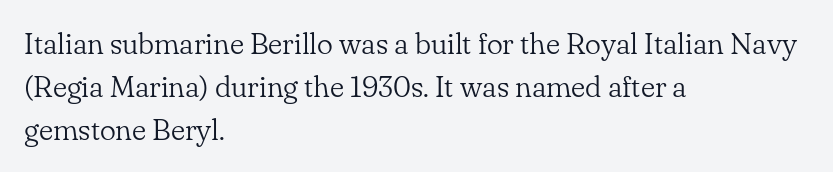
{"serif": "yes", "italic": "no", "bold": "no", "weight": "light", "width": "normal", "stroke_contrast": "low", "x_height": "small", "monospaced": "no", "underline": "no", "align": "left", "line_spacing": "normal", "line_spacing_ratio": 1.43, "letter_spacing": "normal", "letter_spacing_em": 0.0, "glyph_px": 30}
